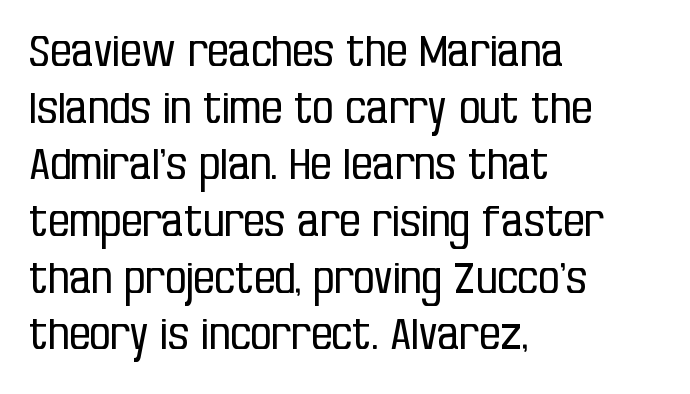
Casual observation: everything's shoved over to the left. A typesetter would label this face a sans. The passage shown is typed in a proportional face where columns would drift. Clear beneath every line of the passage. The letters sit at their default tracking, neither squeezed nor spread. The line-height multiplier appears to be the usual default.
